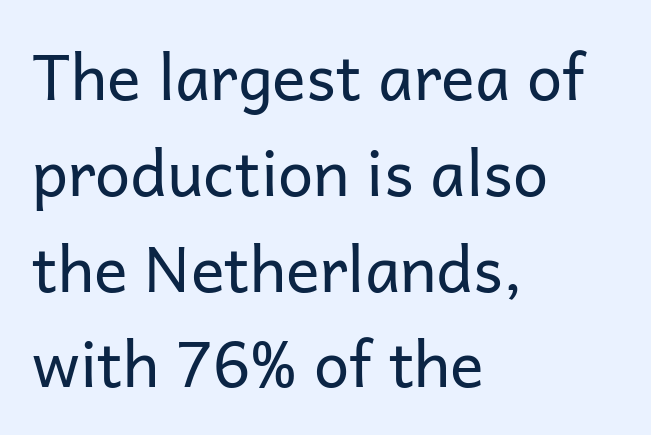
The words here are not underlined. The characters display no serif detailing; their extremities are plain. The letterforms sit shoulder to shoulder at normal distance. This sample has the flowing, uneven cadence of proportional lettering. The lettering holds an erect, upright posture throughout. The characters are drawn with everyday or finer stroke widths.
